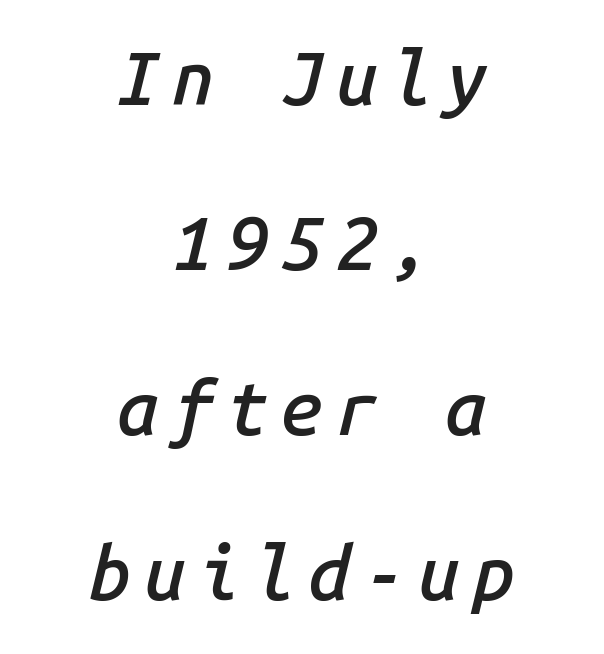
The passage shown is typed in a monospace face where columns stay perfectly aligned. Clear beneath every line of the passage. Would a proofreader flag this as italicized? Yes. If you folded the block vertically in half, each line would mirror itself in length. This block would shrink considerably if given ordinary leading; it's expanded now.
